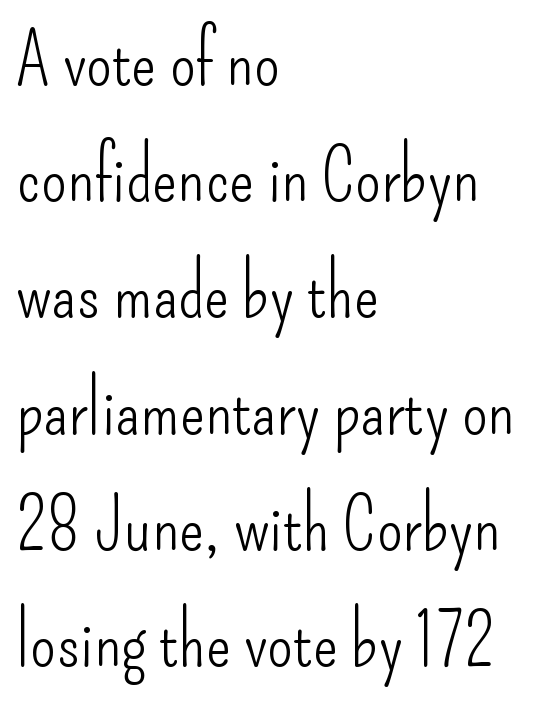
Q: Is the text bold? A: No.
Q: Is the text italic (slanted)? A: No, it is upright.
Q: Is the typeface a serif or a sans-serif typeface? A: Sans-serif.
Q: Is the text underlined? A: No.
Q: How is the paragraph aligned? A: Left-aligned.
Q: Is the spacing between letters normal or unusually wide? A: Normal.
Q: Is the spacing between lines tight, normal or loose? A: Normal.
Q: Width (condensed, normal, or wide)? A: Condensed.
Q: Stroke contrast? A: Low.
Q: x-height? A: Small.
Q: Monospaced? A: No.
